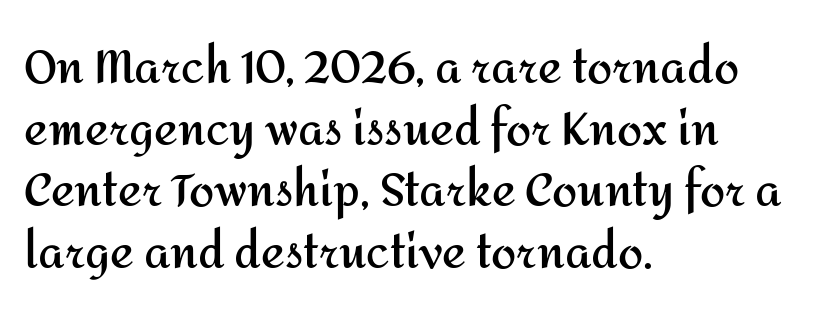
Q: Is the text bold? A: Yes.
Q: Is the text italic (slanted)? A: No, it is upright.
Q: Is the typeface a serif or a sans-serif typeface? A: Sans-serif.
Q: Is the text underlined? A: No.
Q: How is the paragraph aligned? A: Left-aligned.
Q: Is the spacing between letters normal or unusually wide? A: Normal.
Q: Is the spacing between lines tight, normal or loose? A: Normal.
Q: Width (condensed, normal, or wide)? A: Normal.
Q: Stroke contrast? A: Medium.
Q: x-height? A: Medium.
Q: Monospaced? A: No.
